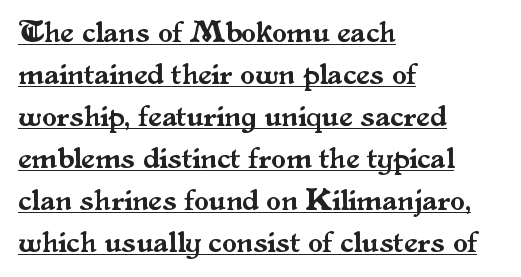
This is the regular roman posture of the typeface. Spacing verdict: proportional, widths tailored to each character. Are there feet on the stems? There are — it's a serif. This rendering features underlined lettering. Horizontal alignment here is leftward, the default for most running prose. Is the letter spacing exaggerated? No — it looks like the ordinary default.
